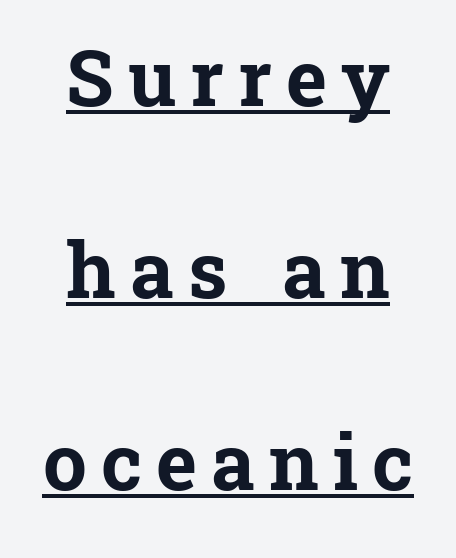
Q: Is the text bold? A: Yes.
Q: Is the text italic (slanted)? A: No, it is upright.
Q: Is the typeface a serif or a sans-serif typeface? A: Serif.
Q: Is the text underlined? A: Yes.
Q: How is the paragraph aligned? A: Centered.
Q: Is the spacing between lines tight, normal or loose? A: Loose.
Q: Width (condensed, normal, or wide)? A: Normal.
Q: Stroke contrast? A: Low.
Q: x-height? A: Medium.
Q: Monospaced? A: No.
